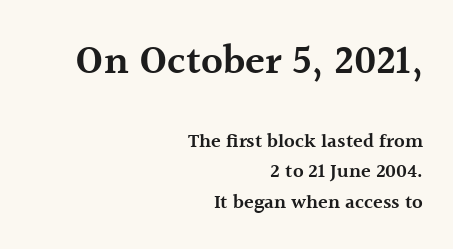
Q: Is the text bold? A: Semi-bold.
Q: Is the text italic (slanted)? A: No, it is upright.
Q: Is the typeface a serif or a sans-serif typeface? A: Serif.
Q: Is the text underlined? A: No.
Q: How is the paragraph aligned? A: Right-aligned.
Q: Is the spacing between letters normal or unusually wide? A: Normal.
Q: Is the spacing between lines tight, normal or loose? A: Normal.
Q: Which block of text is set in a larger size, the first (top) or the second (bottom)? A: The first (top) one.
Q: Width (condensed, normal, or wide)? A: Normal.
Q: x-height? A: Medium.
Q: Monospaced? A: No.
